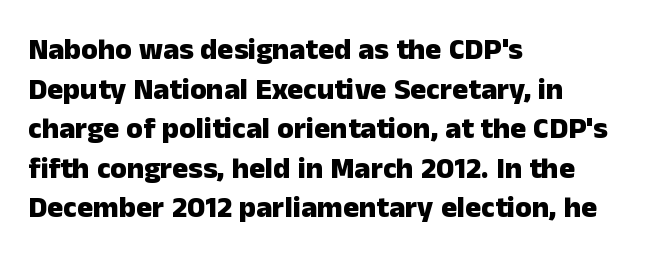
{"serif": "no", "italic": "no", "bold": "yes", "weight": "heavy", "width": "normal", "stroke_contrast": "low", "x_height": "medium", "monospaced": "no", "underline": "no", "align": "left", "line_spacing": "normal", "line_spacing_ratio": 1.32, "letter_spacing": "normal", "letter_spacing_em": 0.0, "glyph_px": 30}
